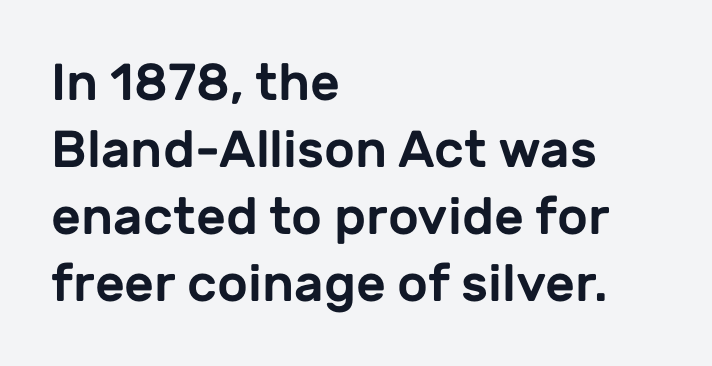
The zone under the glyphs is completely vacant. Is the letter spacing exaggerated? No — it looks like the ordinary default. Are there feet on the stems? There aren't — it's a sans. All the whitespace from short lines collects on the right. The space between consecutive lines is moderate. Upright lettering throughout.
